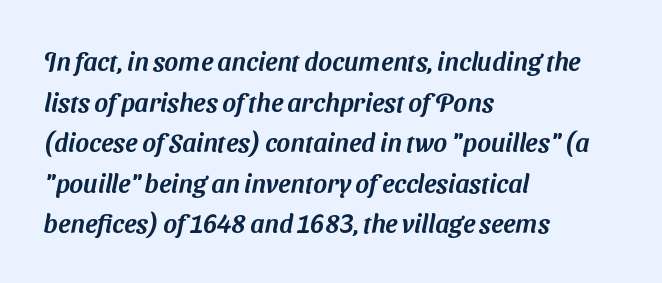
The image shows 26 px text type; set left-aligned, normal line spacing (1.56x), normal letter spacing, not underlined.
